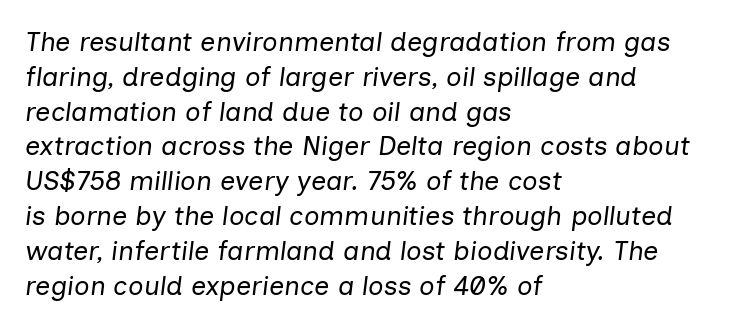
The image shows 27 px text type, italic (leaning right); set left-aligned, normal line spacing (1.29x), normal letter spacing, not underlined.
